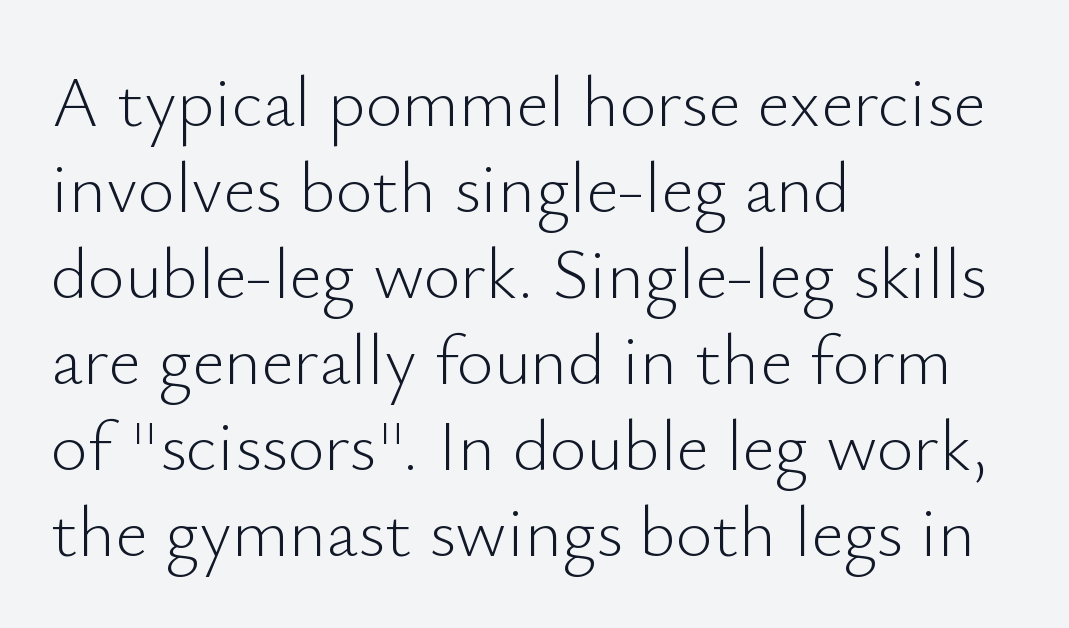
Q: Is the text bold? A: No.
Q: Is the text italic (slanted)? A: No, it is upright.
Q: Is the typeface a serif or a sans-serif typeface? A: Sans-serif.
Q: Is the text underlined? A: No.
Q: How is the paragraph aligned? A: Left-aligned.
Q: Is the spacing between letters normal or unusually wide? A: Normal.
Q: Width (condensed, normal, or wide)? A: Normal.
Q: Stroke contrast? A: Low.
Q: x-height? A: Small.
Q: Monospaced? A: No.
